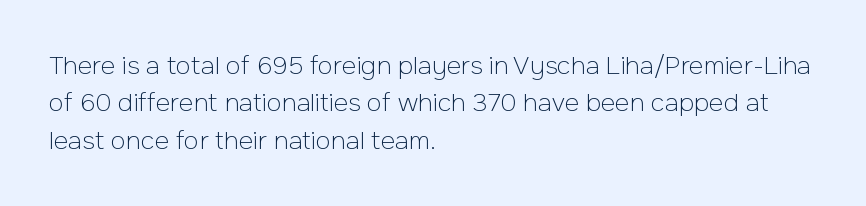
{"italic": "no", "bold": "no", "underline": "no", "align": "left", "line_spacing": "normal", "line_spacing_ratio": 1.5, "letter_spacing": "normal", "letter_spacing_em": 0.0, "glyph_px": 25}
